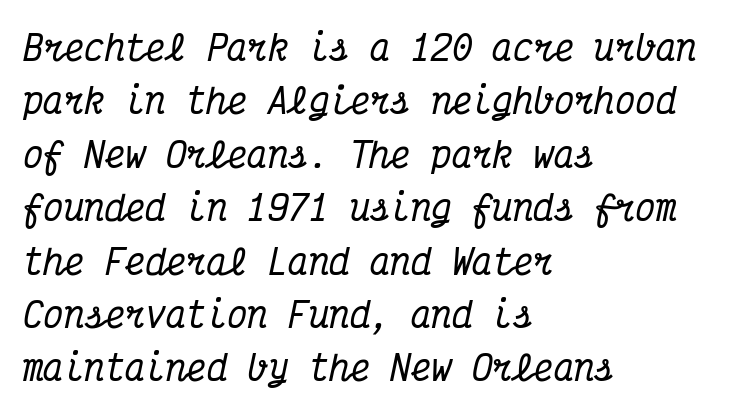
{"serif": "yes", "italic": "yes", "lean": "right", "slant_degrees": 12, "width": "condensed", "stroke_contrast": "medium", "x_height": "medium", "monospaced": "yes", "underline": "no", "align": "left", "line_spacing": "normal", "line_spacing_ratio": 1.57, "letter_spacing": "normal", "letter_spacing_em": 0.0, "glyph_px": 34}
